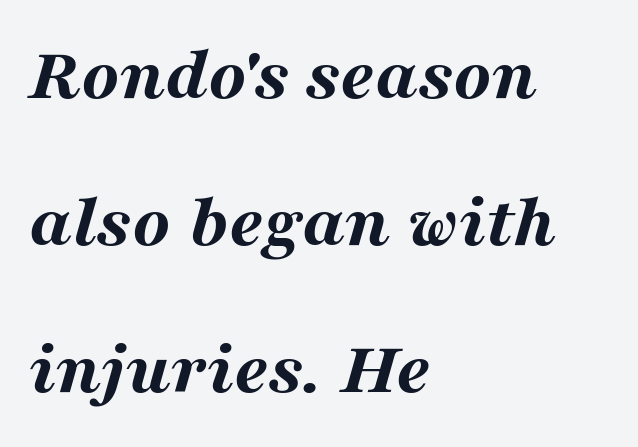
The image shows 77 px bold, wide type, italic (leaning right); set left-aligned, loose line spacing (1.91x), normal letter spacing, not underlined; medium stroke contrast and a medium x-height.
